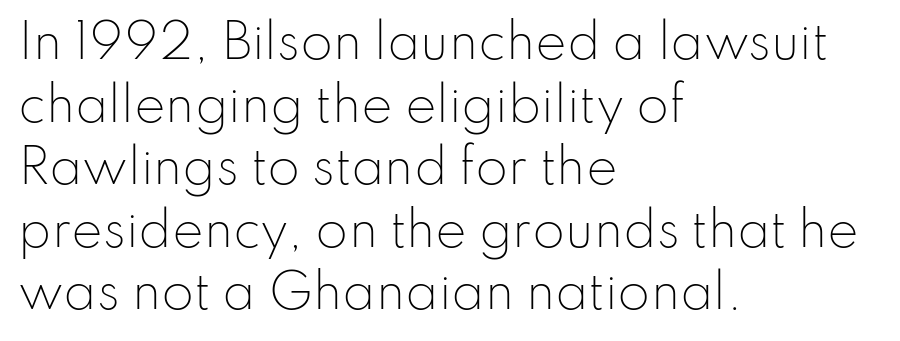
The image shows 47 px light sans-serif type, upright; set left-aligned, normal line spacing (1.33x), normal letter spacing, not underlined; low stroke contrast and a small x-height.
